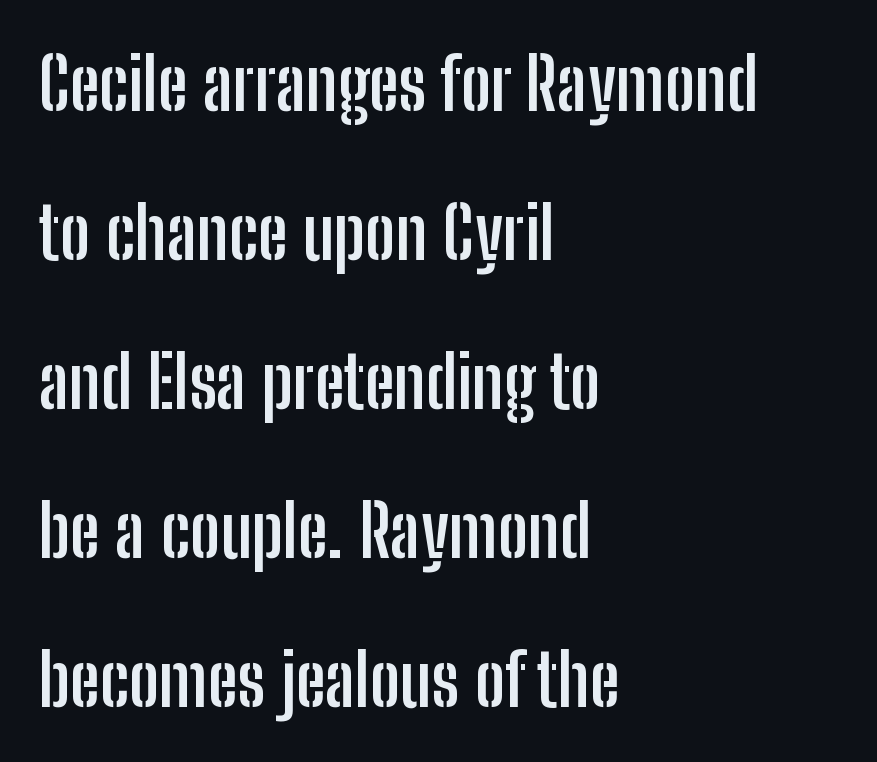
The strokes are fattened all the way to bold. This sample has the flowing, uneven cadence of proportional lettering. Descenders are the only things crossing below the line. Letterform terminals end flat and unadorned throughout the passage. These lines were composed using upright roman letters.
